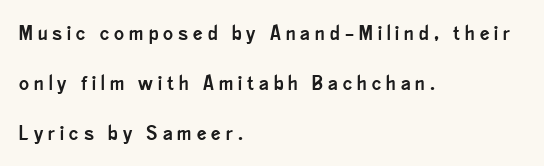
This sample is left-justified, so line endings fall wherever the words run out. The words here are not underlined. Italic: no, the glyphs are upright roman. Compared with typical body copy, the letter spacing here is much looser. Interline gaps are noticeably wide in this sample.
